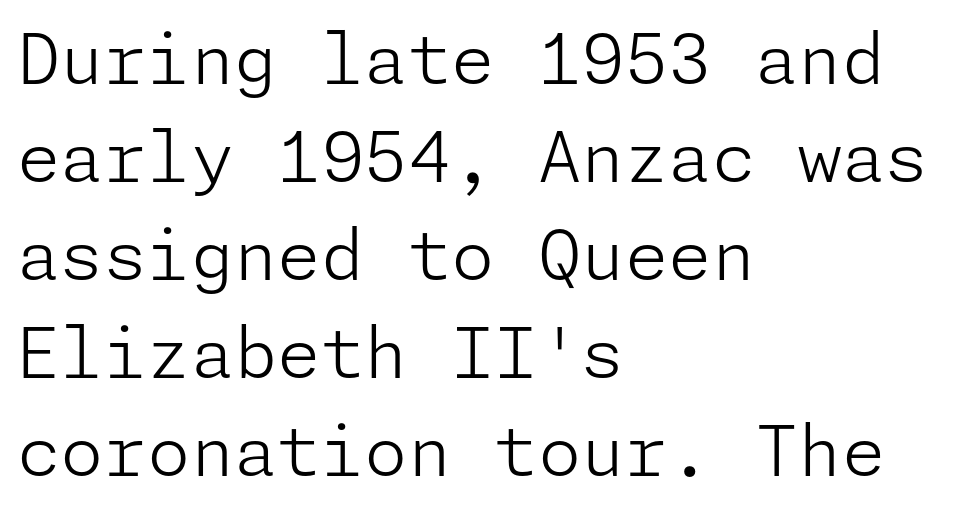
Q: Is the text bold? A: No.
Q: Is the text italic (slanted)? A: No, it is upright.
Q: Is the typeface a serif or a sans-serif typeface? A: Sans-serif.
Q: Is the text underlined? A: No.
Q: How is the paragraph aligned? A: Left-aligned.
Q: Is the spacing between letters normal or unusually wide? A: Normal.
Q: Is the spacing between lines tight, normal or loose? A: Normal.
Q: Width (condensed, normal, or wide)? A: Normal.
Q: Stroke contrast? A: Low.
Q: x-height? A: Medium.
